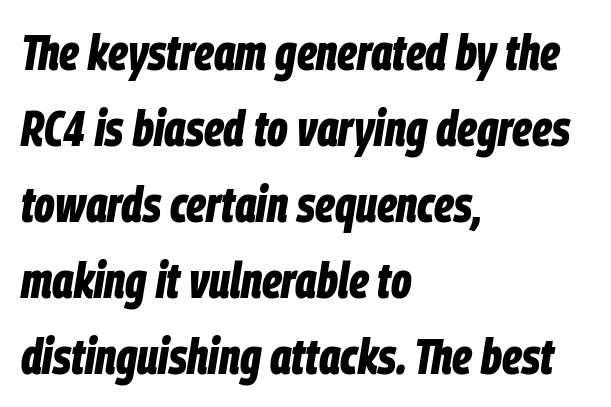
Q: Is the text bold? A: Yes.
Q: Is the text italic (slanted)? A: Yes, it leans right by about 9 degrees.
Q: Is the text underlined? A: No.
Q: How is the paragraph aligned? A: Left-aligned.
Q: Is the spacing between letters normal or unusually wide? A: Normal.
Q: Is the spacing between lines tight, normal or loose? A: Normal.
Q: Width (condensed, normal, or wide)? A: Condensed.
Q: Stroke contrast? A: Low.
Q: x-height? A: Large.
Q: Monospaced? A: No.
